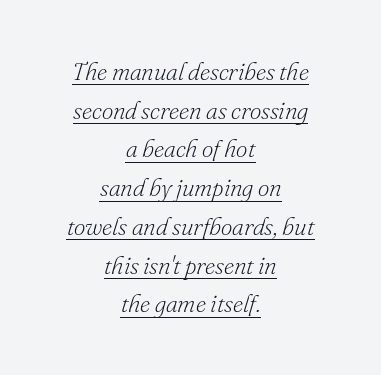
{"italic": "yes", "lean": "right", "slant_degrees": 16, "bold": "no", "underline": "yes", "align": "center", "line_spacing": "normal", "line_spacing_ratio": 1.55, "letter_spacing": "normal", "letter_spacing_em": 0.0, "glyph_px": 25}
